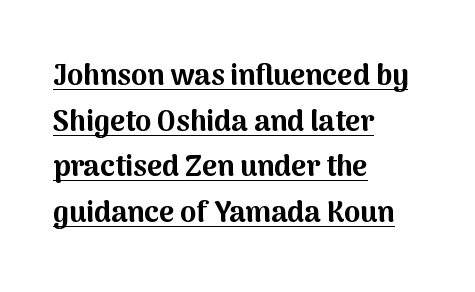
Q: Is the text bold? A: Yes.
Q: Is the text italic (slanted)? A: No, it is upright.
Q: Is the typeface a serif or a sans-serif typeface? A: Sans-serif.
Q: Is the text underlined? A: Yes.
Q: How is the paragraph aligned? A: Left-aligned.
Q: Is the spacing between letters normal or unusually wide? A: Normal.
Q: Is the spacing between lines tight, normal or loose? A: Normal.
Q: Width (condensed, normal, or wide)? A: Normal.
Q: Stroke contrast? A: Medium.
Q: x-height? A: Medium.
Q: Monospaced? A: No.
